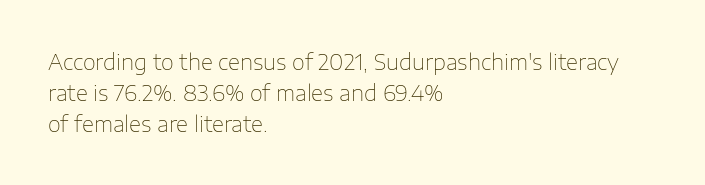
If you drew a line through each stem, it would be perfectly vertical. Leftover space on each line is placed entirely after the last word. The vertical gap from one line to the next is medium. The specimen omits any rule beneath the text block's lines.
